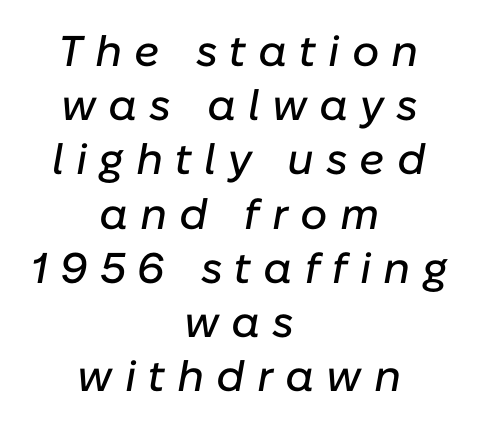
Varying glyph widths throughout — classic text-font behaviour. One-word summary of the alignment: center. Check the space under the baseline: it is left empty. The block of text has a typical density, with ordinary space between rows. The type is letterspaced generously, with wide tracking. If you drew a line through each stem, it would be angled.
